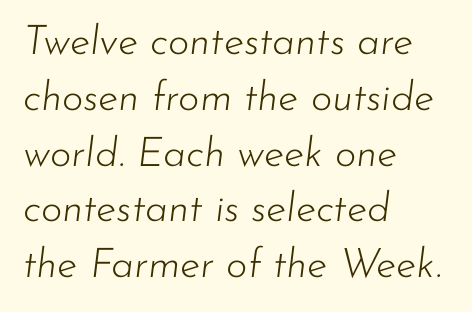
The image shows 41 px light type, italic (leaning right); set left-aligned, normal line spacing (1.36x), normal letter spacing, not underlined; low stroke contrast and a small x-height.
